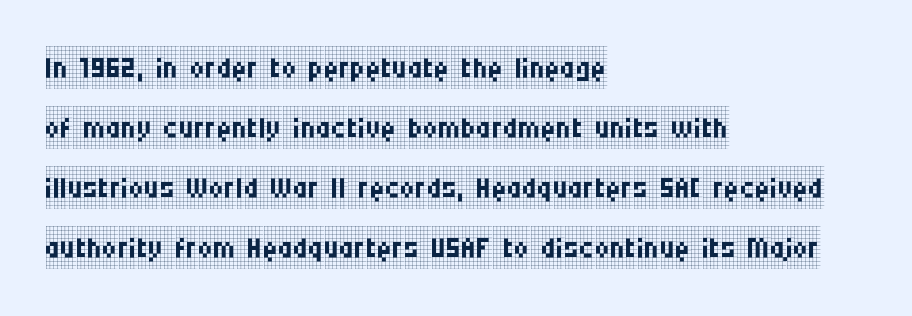
The passage shown stacks its lines at a standard gap. The text block is weighted toward the left margin, trailing off unevenly rightward. This is the regular roman posture of the typeface. Inter-character spacing is left at the font's built-in metrics.
